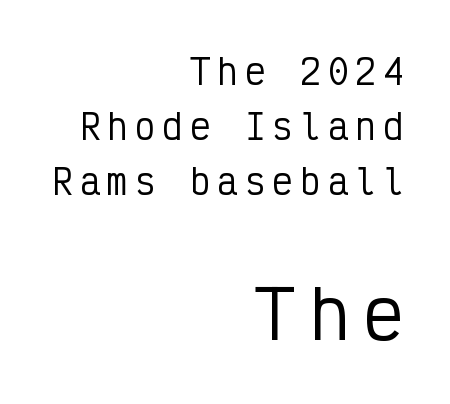
The image shows 67 px condensed sans-serif type, upright, monospaced; set right-aligned, normal line spacing (1.62x), unusually wide letter spacing (+0.21 em), not underlined; the second (bottom) block is 1.97x larger; low stroke contrast and a medium x-height.
